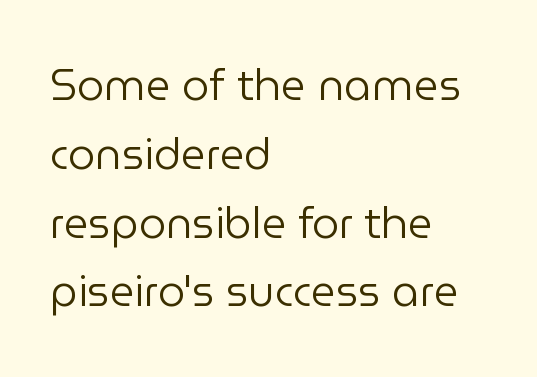
The image shows 43 px regular-weight sans-serif type, upright; set left-aligned, normal line spacing (1.6x), normal letter spacing, not underlined; low stroke contrast and a medium x-height.
